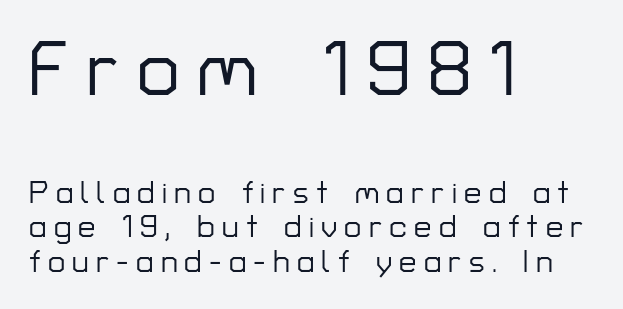
The image shows 77 px sans-serif type, upright; set left-aligned, tight line spacing (1.11x), unusually wide letter spacing (+0.23 em), not underlined; the first (top) block is 2.48x larger; low stroke contrast and a medium x-height.
